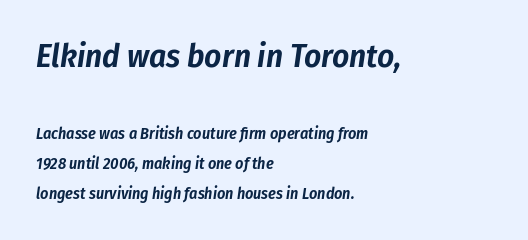
{"italic": "yes", "lean": "right", "slant_degrees": 8, "width": "condensed", "stroke_contrast": "low", "x_height": "medium", "monospaced": "no", "underline": "no", "align": "left", "line_spacing_ratio": 1.87, "letter_spacing": "normal", "letter_spacing_em": 0.0, "larger_block": "first", "size_ratio": 2.06, "glyph_px": 33}
